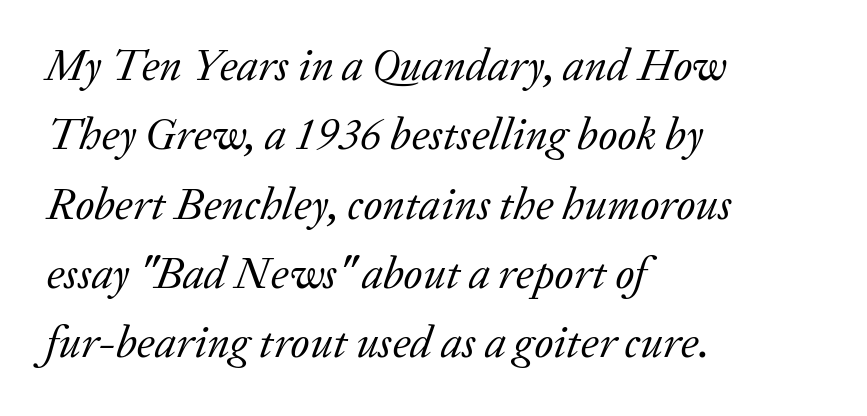
{"serif": "yes", "italic": "yes", "lean": "right", "slant_degrees": 20, "bold": "no", "weight": "regular", "width": "normal", "stroke_contrast": "low", "x_height": "medium", "monospaced": "no", "underline": "no", "align": "left", "line_spacing": "normal", "line_spacing_ratio": 1.54, "letter_spacing": "normal", "letter_spacing_em": 0.0, "glyph_px": 45}
